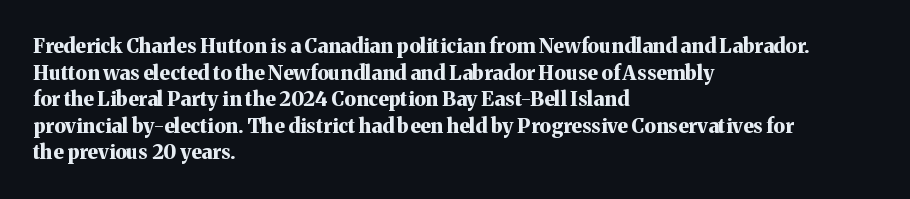
The image shows 20 px bold type, upright; set left-aligned, normal line spacing (1.33x), normal letter spacing, not underlined.
